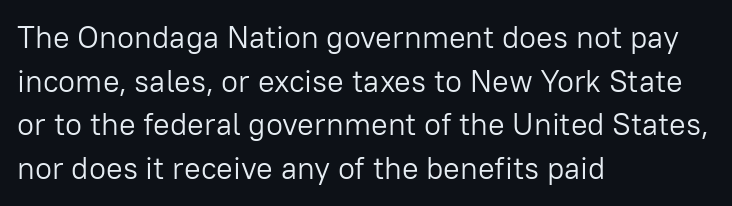
{"serif": "no", "italic": "no", "bold": "no", "weight": "light", "width": "normal", "stroke_contrast": "low", "x_height": "medium", "monospaced": "no", "underline": "no", "align": "left", "line_spacing": "normal", "line_spacing_ratio": 1.41, "letter_spacing": "normal", "letter_spacing_em": 0.0, "glyph_px": 31}
